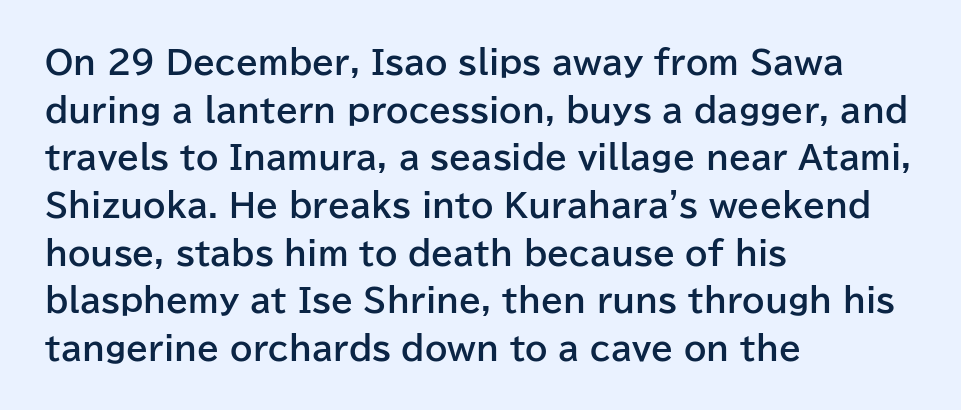
Q: Is the text bold? A: Yes.
Q: Is the text italic (slanted)? A: No, it is upright.
Q: Is the typeface a serif or a sans-serif typeface? A: Sans-serif.
Q: Is the text underlined? A: No.
Q: How is the paragraph aligned? A: Left-aligned.
Q: Is the spacing between letters normal or unusually wide? A: Normal.
Q: Is the spacing between lines tight, normal or loose? A: Normal.
Q: Width (condensed, normal, or wide)? A: Normal.
Q: Stroke contrast? A: Low.
Q: x-height? A: Medium.
Q: Monospaced? A: No.
